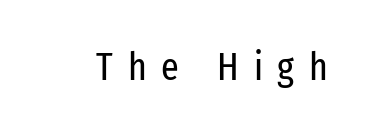
Q: Is the text bold? A: No.
Q: Is the text italic (slanted)? A: No, it is upright.
Q: Is the typeface a serif or a sans-serif typeface? A: Sans-serif.
Q: Is the text underlined? A: No.
Q: Is the spacing between letters normal or unusually wide? A: Unusually wide.
Q: Width (condensed, normal, or wide)? A: Condensed.
Q: Stroke contrast? A: Low.
Q: x-height? A: Medium.
Q: Monospaced? A: No.
